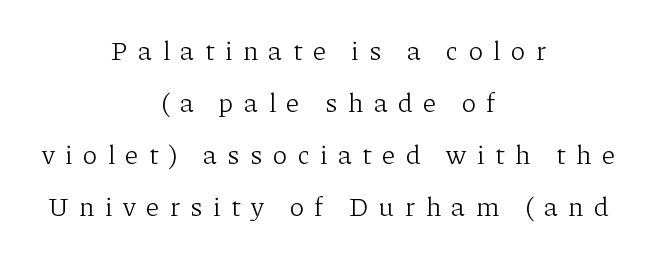
The rendering uses a large line-height, opening up the rows. Italic? Not at all — the glyphs are vertical. Where is the straight margin? There isn't one; the lines are centered. The cut favours lightness, reaching ordinary text weight at its darkest. Decoration check: the copy has no underline.
